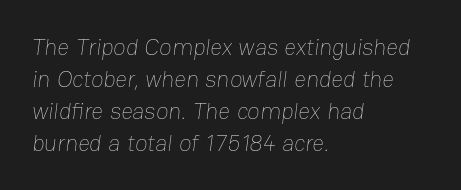
{"bold": "no", "underline": "no", "align": "left", "line_spacing": "normal", "line_spacing_ratio": 1.39, "letter_spacing": "normal", "letter_spacing_em": 0.0, "glyph_px": 23}
